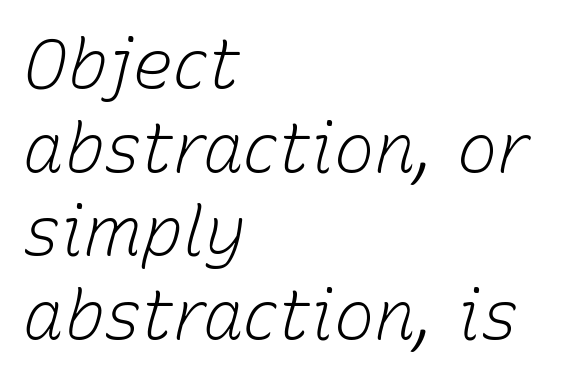
{"italic": "yes", "lean": "right", "slant_degrees": 15, "bold": "no", "weight": "light", "width": "normal", "stroke_contrast": "low", "x_height": "medium", "monospaced": "no", "underline": "no", "align": "left", "line_spacing_ratio": 1.23, "letter_spacing": "normal", "letter_spacing_em": 0.0, "glyph_px": 68}
